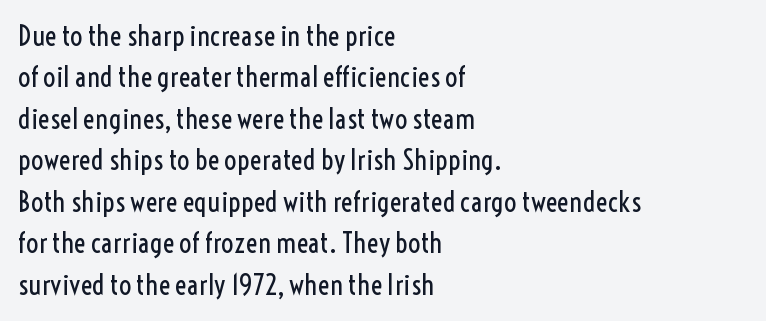
The image shows 28 px regular-weight, condensed sans-serif type, upright; set left-aligned, normal line spacing (1.48x), normal letter spacing, not underlined; a medium x-height.
